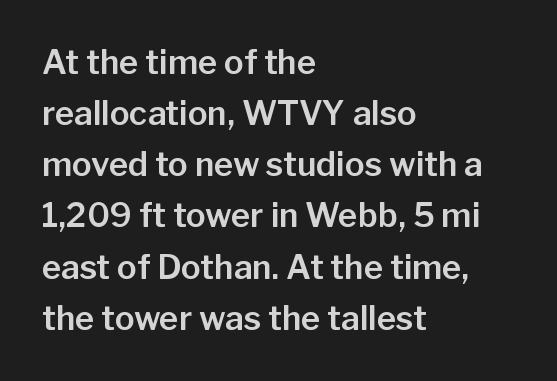
{"serif": "no", "italic": "no", "width": "normal", "stroke_contrast": "low", "x_height": "medium", "monospaced": "no", "underline": "no", "align": "left", "line_spacing": "normal", "line_spacing_ratio": 1.55, "letter_spacing": "normal", "letter_spacing_em": 0.0, "glyph_px": 33}
